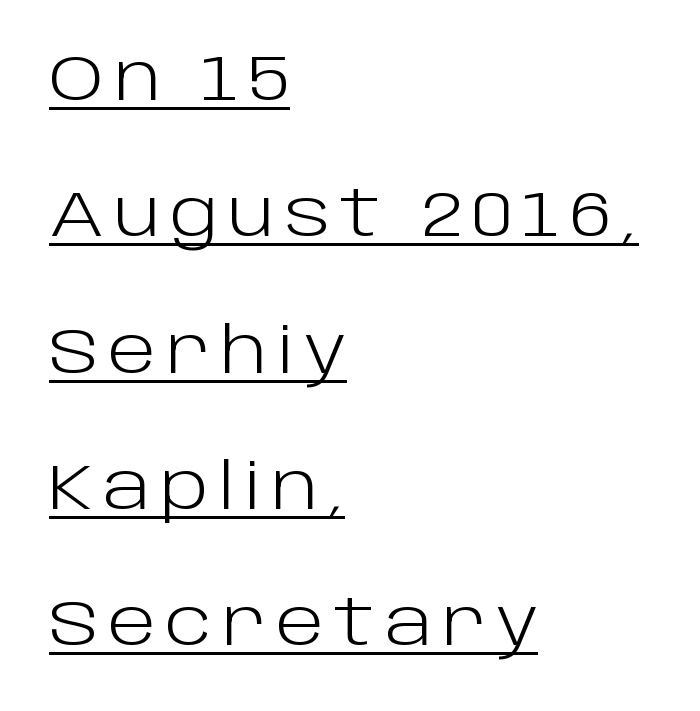
{"serif": "no", "italic": "no", "bold": "no", "weight": "light", "width": "normal", "stroke_contrast": "low", "x_height": "large", "monospaced": "no", "underline": "yes", "align": "left", "line_spacing": "loose", "line_spacing_ratio": 2.13, "glyph_px": 64}
